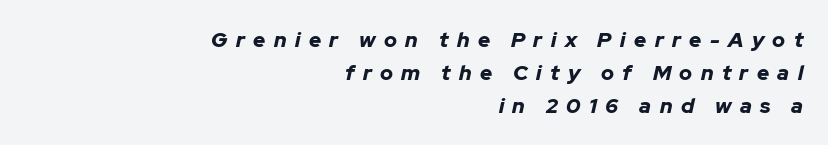
The image shows 21 px bold type, italic (leaning right); set right-aligned, normal line spacing (1.56x), unusually wide letter spacing (+0.4 em), not underlined.
